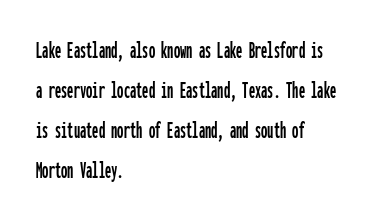
The image shows 25 px text type, upright; set left-aligned, normal line spacing (1.6x), normal letter spacing, not underlined.
